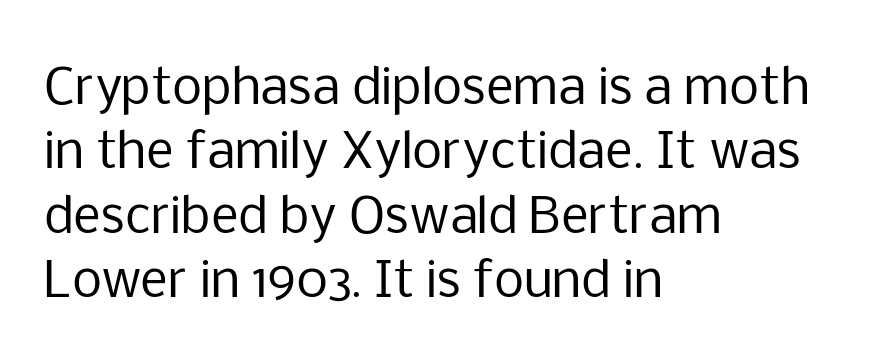
{"serif": "no", "italic": "no", "bold": "no", "weight": "regular", "width": "normal", "stroke_contrast": "low", "x_height": "medium", "monospaced": "no", "underline": "no", "align": "left", "line_spacing": "normal", "line_spacing_ratio": 1.34, "letter_spacing": "normal", "letter_spacing_em": 0.0, "glyph_px": 48}
